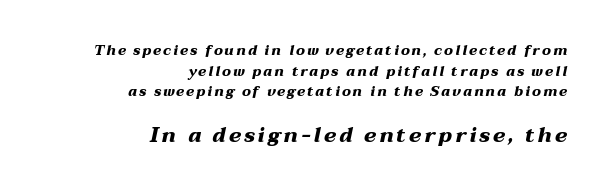
Q: Is the text bold? A: Yes.
Q: Is the text italic (slanted)? A: Yes, it leans right by about 12 degrees.
Q: Is the text underlined? A: No.
Q: How is the paragraph aligned? A: Right-aligned.
Q: Is the spacing between lines tight, normal or loose? A: Normal.
Q: Which block of text is set in a larger size, the first (top) or the second (bottom)? A: The second (bottom) one.
